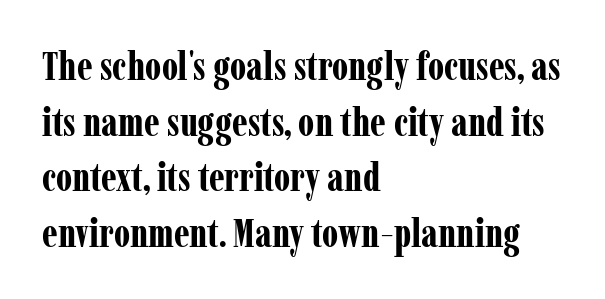
Q: Is the text bold? A: Yes.
Q: Is the text italic (slanted)? A: No, it is upright.
Q: Is the typeface a serif or a sans-serif typeface? A: Serif.
Q: Is the text underlined? A: No.
Q: How is the paragraph aligned? A: Left-aligned.
Q: Is the spacing between letters normal or unusually wide? A: Normal.
Q: Is the spacing between lines tight, normal or loose? A: Normal.
Q: Width (condensed, normal, or wide)? A: Condensed.
Q: Stroke contrast? A: Low.
Q: x-height? A: Medium.
Q: Monospaced? A: No.
